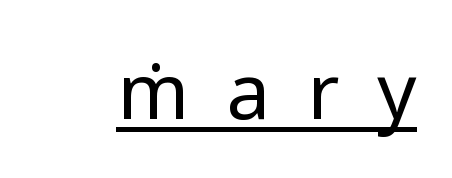
{"serif": "no", "italic": "no", "bold": "no", "weight": "regular", "width": "normal", "stroke_contrast": "low", "x_height": "medium", "monospaced": "no", "underline": "yes", "letter_spacing": "wide", "letter_spacing_em": 0.49, "glyph_px": 77}
